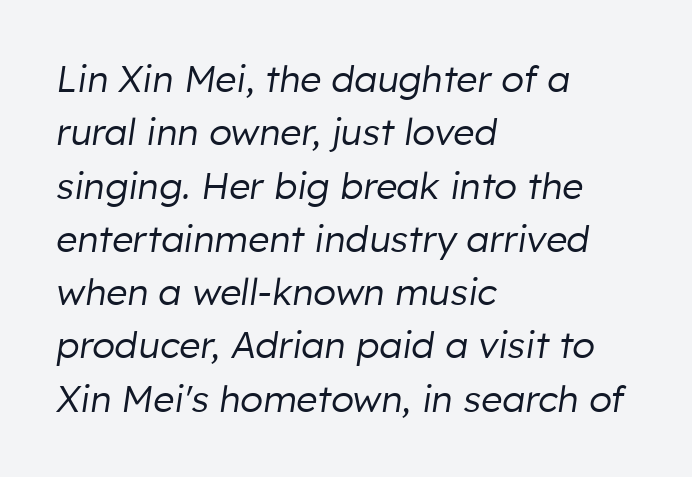
What's the leading like? Ordinary, nothing unusual. Heaviness? Minimal to ordinary, like unemphasized prose. Character widths vary here, with narrow letters taking less room than wide ones. Visually the block forms a straight wall on the left and a jagged coastline on the right.
